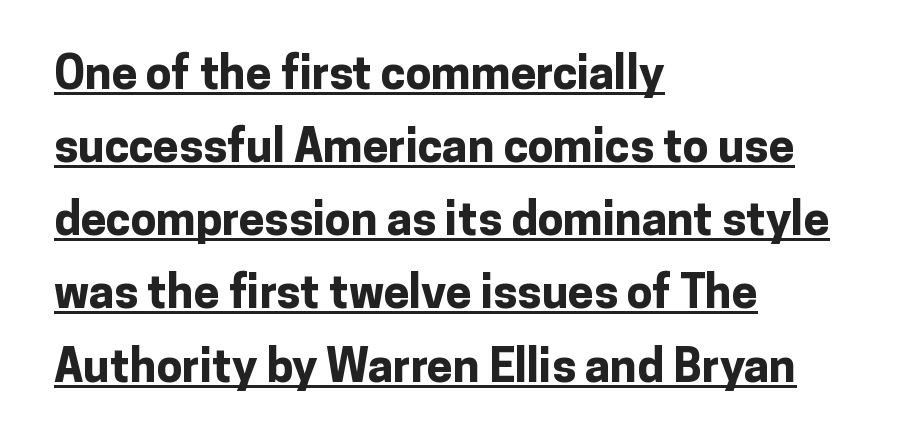
The image shows 46 px bold sans-serif type, upright; set left-aligned, normal line spacing (1.59x), normal letter spacing, underlined; low stroke contrast and a medium x-height.
